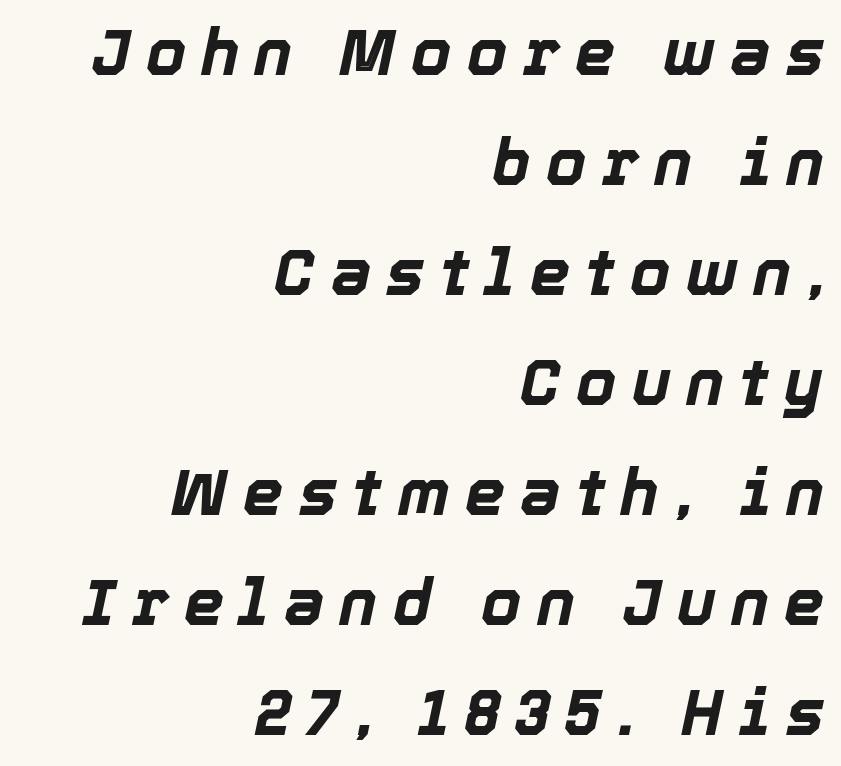
The image shows 64 px bold type, italic (leaning right); set right-aligned, line spacing 1.72x, unusually wide letter spacing (+0.24 em), not underlined; a medium x-height.
